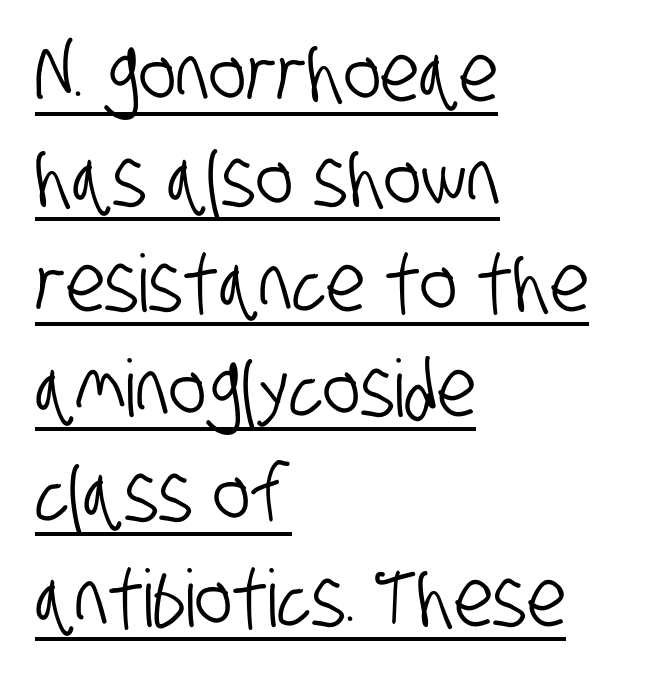
{"serif": "no", "width": "condensed", "stroke_contrast": "low", "x_height": "large", "monospaced": "no", "underline": "yes", "align": "left", "line_spacing": "normal", "line_spacing_ratio": 1.33, "letter_spacing": "normal", "letter_spacing_em": 0.0, "glyph_px": 79}
